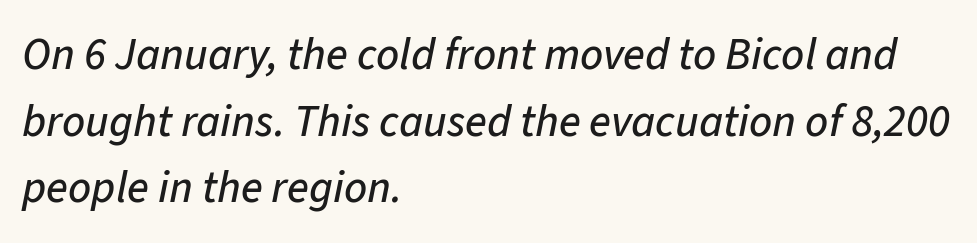
The image shows 45 px text type, italic (leaning right); set left-aligned, normal line spacing (1.48x), normal letter spacing, not underlined; low stroke contrast and a medium x-height.
